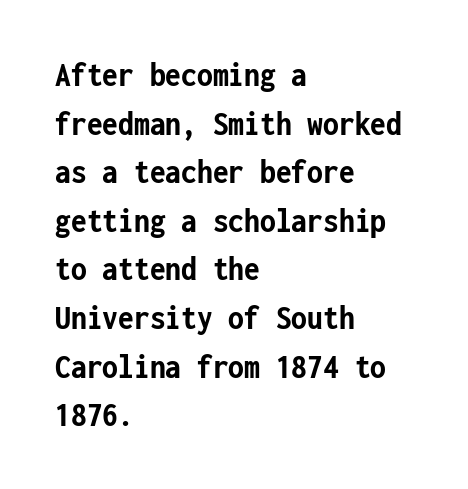
{"serif": "no", "italic": "no", "bold": "yes", "weight": "semibold", "width": "condensed", "stroke_contrast": "low", "x_height": "medium", "monospaced": "yes", "underline": "no", "align": "left", "line_spacing": "normal", "line_spacing_ratio": 1.35, "letter_spacing": "normal", "letter_spacing_em": 0.0, "glyph_px": 36}
